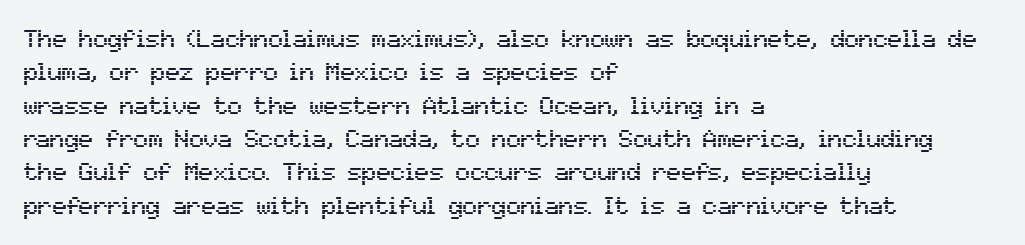
{"italic": "no", "underline": "no", "align": "left", "line_spacing": "normal", "line_spacing_ratio": 1.39, "letter_spacing": "normal", "letter_spacing_em": 0.0, "glyph_px": 24}
